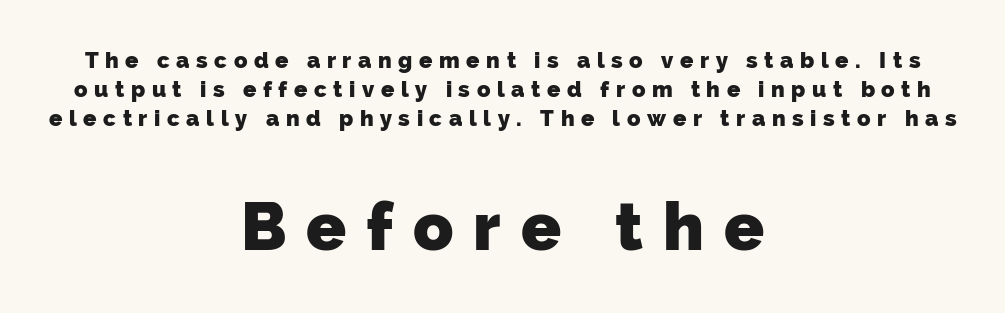
The image shows 66 px heavy sans-serif type; set centered, normal line spacing (1.32x), unusually wide letter spacing (+0.3 em), not underlined; the second (bottom) block is 3.0x larger; low stroke contrast and a medium x-height.
